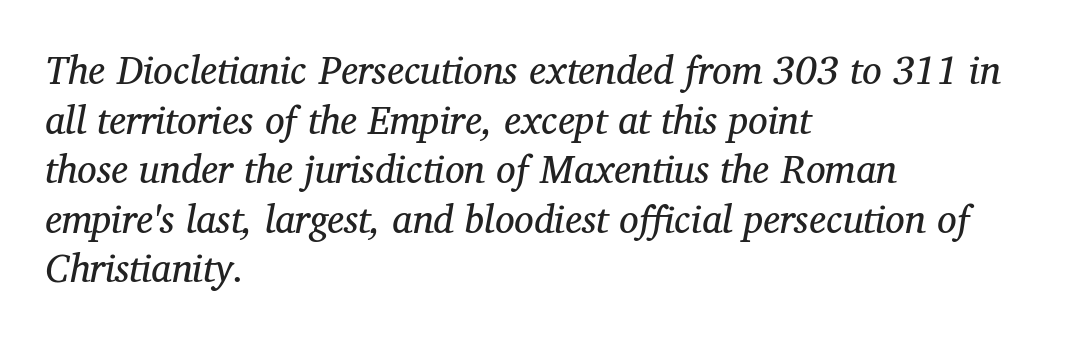
Counters stay open thanks to moderate or lighter strokes. The vertical gap from one line to the next is medium. The rendering keeps characters at their native spacing. This sample has the flowing, uneven cadence of proportional lettering.
